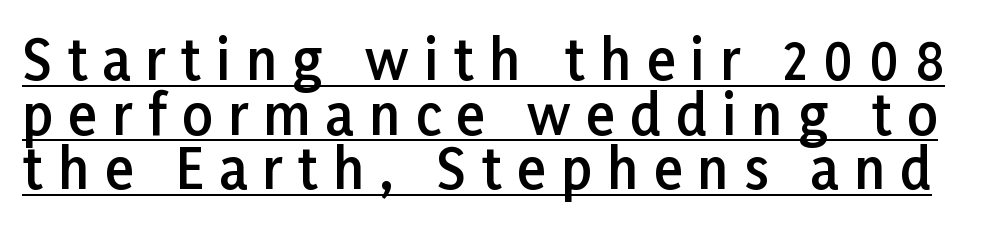
{"serif": "no", "italic": "no", "bold": "semi", "weight": "semibold", "width": "normal", "stroke_contrast": "low", "x_height": "medium", "monospaced": "no", "underline": "yes", "line_spacing": "tight", "line_spacing_ratio": 1.01, "letter_spacing": "wide", "letter_spacing_em": 0.28, "glyph_px": 54}
